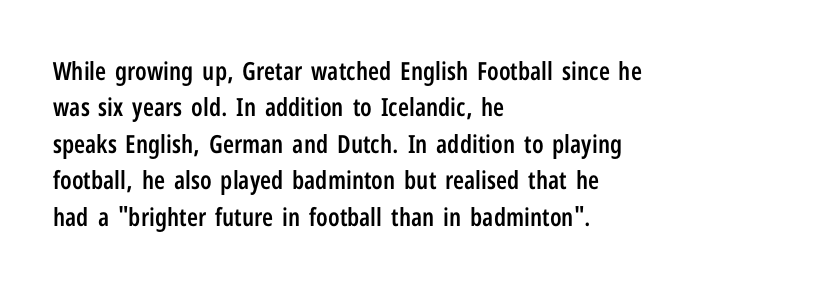
{"italic": "no", "bold": "semi", "underline": "no", "align": "left", "line_spacing": "normal", "line_spacing_ratio": 1.46, "letter_spacing": "normal", "letter_spacing_em": 0.0, "glyph_px": 25}
